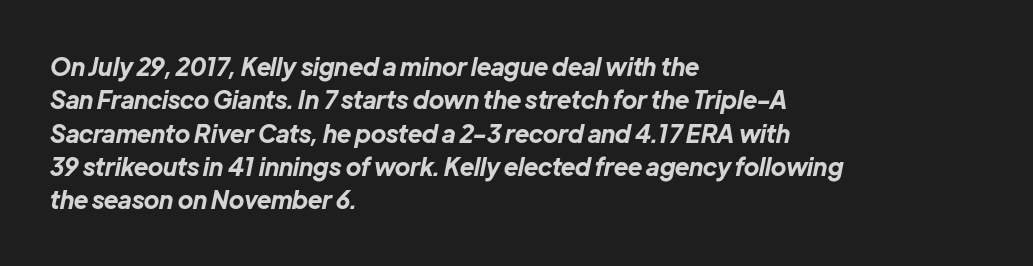
Clear beneath every line of the passage. Evenly set lines give the paragraph a standard silhouette. This sample is left-justified, so line endings fall wherever the words run out. Typesetter's note: full bold, strokes at maximum text heaviness. A typesetter would call this zero additional tracking.
